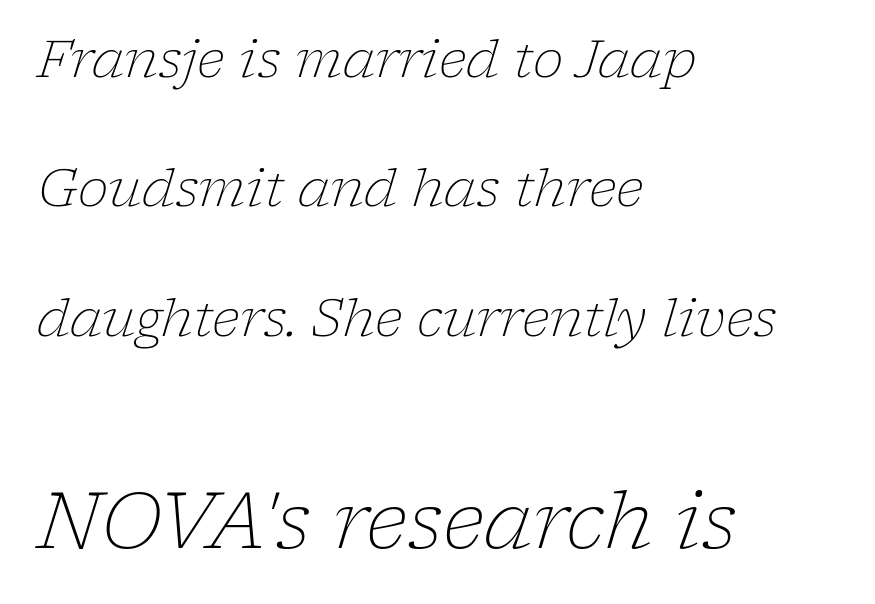
{"serif": "yes", "italic": "yes", "lean": "right", "slant_degrees": 17, "bold": "no", "weight": "light", "width": "normal", "stroke_contrast": "low", "x_height": "medium", "monospaced": "no", "underline": "no", "align": "left", "line_spacing": "loose", "line_spacing_ratio": 2.49, "letter_spacing": "normal", "letter_spacing_em": 0.0, "larger_block": "second", "size_ratio": 1.5, "glyph_px": 78}
